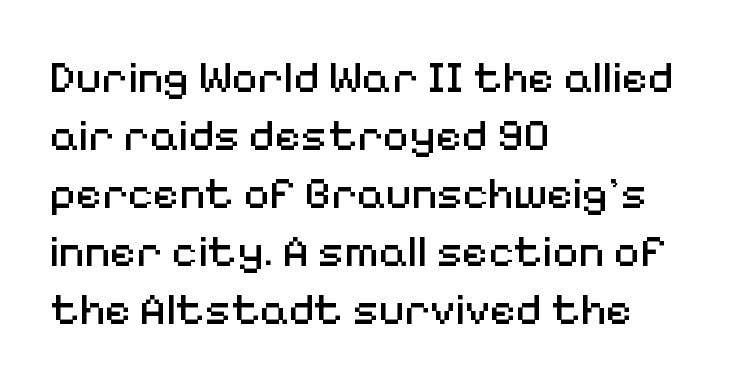
The image shows 45 px regular-weight sans-serif type, upright; set left-aligned, normal line spacing (1.29x), normal letter spacing, not underlined; medium stroke contrast and a medium x-height.
